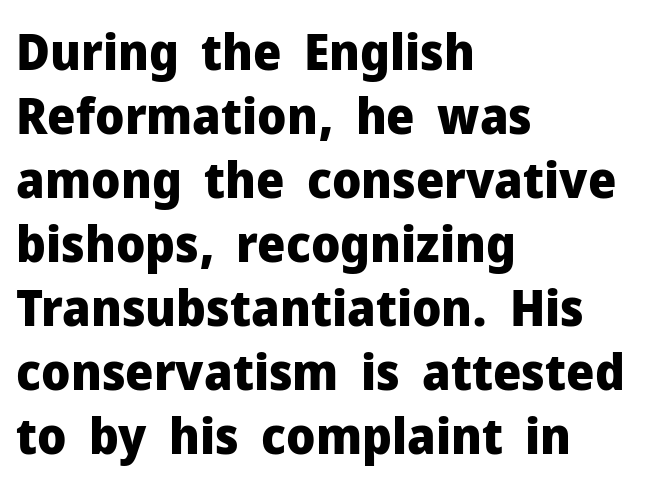
{"serif": "no", "italic": "no", "bold": "yes", "weight": "heavy", "width": "normal", "stroke_contrast": "low", "x_height": "medium", "monospaced": "no", "underline": "no", "align": "left", "line_spacing": "normal", "line_spacing_ratio": 1.28, "letter_spacing": "normal", "letter_spacing_em": 0.0, "glyph_px": 50}
